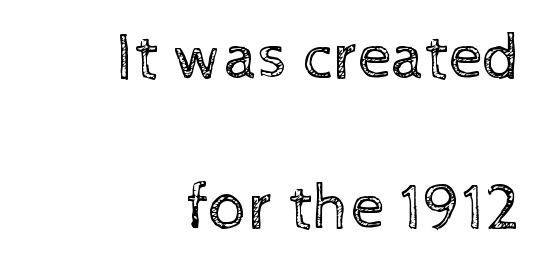
{"italic": "no", "bold": "no", "weight": "regular", "width": "normal", "x_height": "medium", "monospaced": "no", "underline": "no", "align": "right", "line_spacing": "loose", "line_spacing_ratio": 2.24, "letter_spacing": "normal", "letter_spacing_em": 0.0, "glyph_px": 67}
